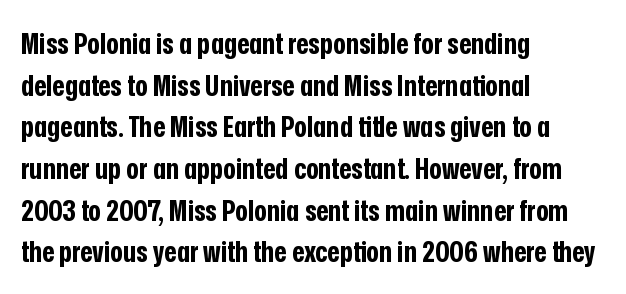
Q: Is the text bold? A: Yes.
Q: Is the text italic (slanted)? A: No, it is upright.
Q: Is the typeface a serif or a sans-serif typeface? A: Sans-serif.
Q: Is the text underlined? A: No.
Q: How is the paragraph aligned? A: Left-aligned.
Q: Is the spacing between letters normal or unusually wide? A: Normal.
Q: Is the spacing between lines tight, normal or loose? A: Normal.
Q: Width (condensed, normal, or wide)? A: Condensed.
Q: Stroke contrast? A: Low.
Q: x-height? A: Medium.
Q: Monospaced? A: No.
